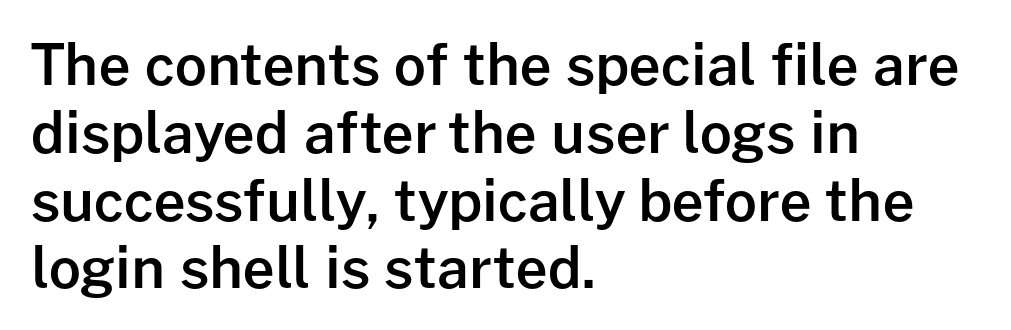
Each letter keeps its own natural width here, so spacing adapts to shape. A clean baseline with only descenders dipping below it. Each glyph is drawn with semibold strokes, heavier than normal yet not fully bold. Teacher's note: observe the even left margin — that is flush-left alignment. The type is set solid horizontally, with unmodified tracking. Does the type have serifs? No, each stem ends abruptly.
